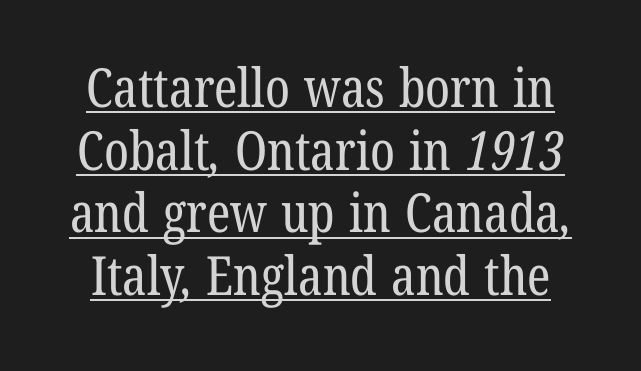
The image shows 54 px regular-weight, condensed serif type; set line spacing 1.16x, normal letter spacing, underlined; low stroke contrast and a medium x-height.
